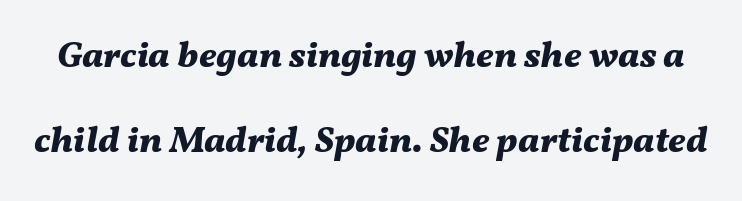
The image shows 37 px bold type, italic (leaning right); set loose line spacing (2.3x), normal letter spacing, not underlined; medium stroke contrast and a medium x-height.
